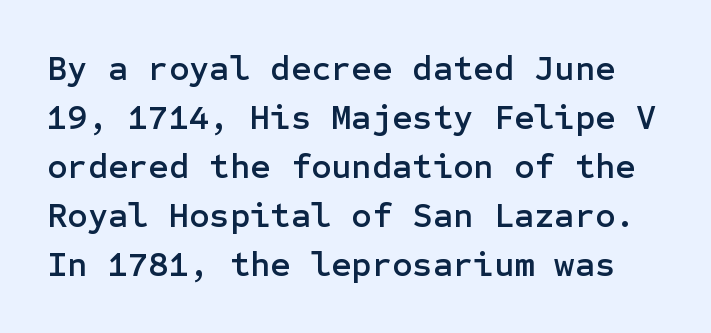
These lines keep a tight, regular rhythm from letter to letter. Interline gaps are of average width in this sample. The words here are not underlined. The text was rendered using a sans face with plain stroke endings. Ascenders rise straight up at ninety degrees.
